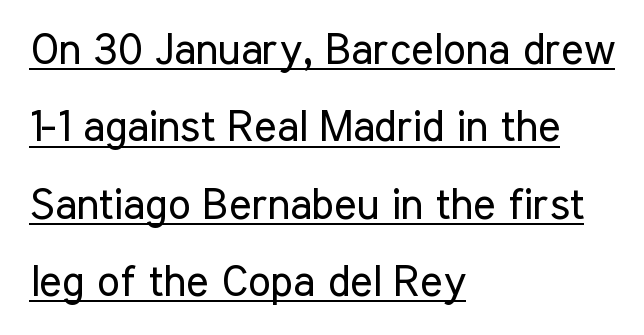
{"serif": "no", "italic": "no", "bold": "no", "weight": "regular", "width": "condensed", "stroke_contrast": "low", "x_height": "medium", "monospaced": "no", "underline": "yes", "align": "left", "line_spacing_ratio": 1.8, "letter_spacing": "normal", "letter_spacing_em": 0.0, "glyph_px": 43}
